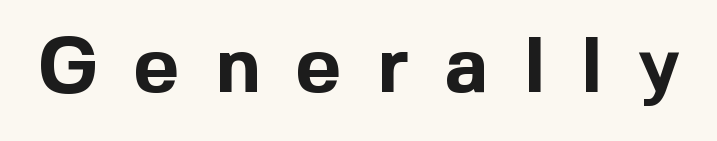
Check where the strokes stop: nothing finishes them off — pure sans. The glyphs have the mass of a bold cut. Think of a printed novel: that variable character pitch is what you see here. Posture: vertical. In terms of letterspacing, this is a distinctly airy, spread setting.
